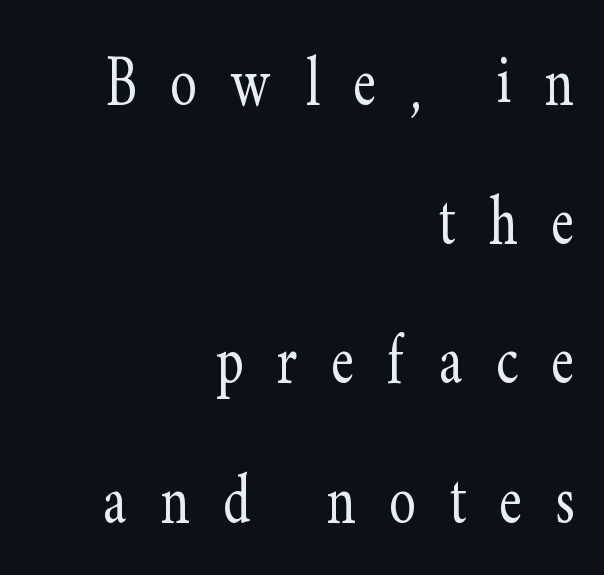
The glyphs in this specimen are seriffed. Type without underlining. The lines in this sample share a right terminus and differ only in where they begin. Does extra space separate the letters? Yes, quite a lot of it. Unbolded letterforms with no extra heft. Varying glyph widths throughout — classic text-font behaviour.
